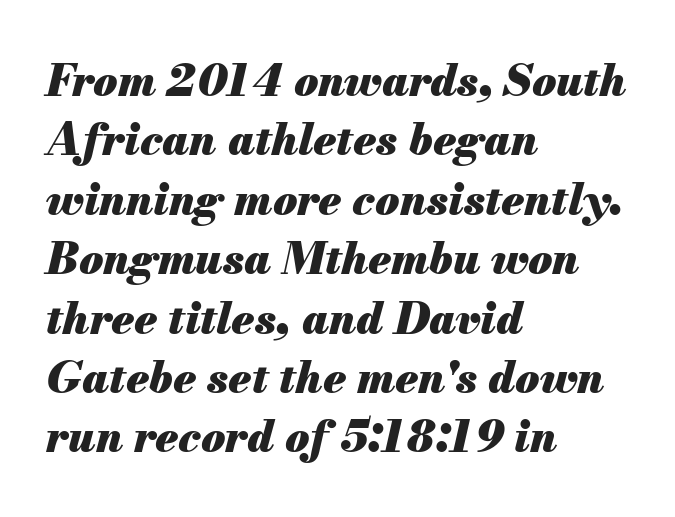
{"italic": "yes", "lean": "right", "slant_degrees": 13, "bold": "yes", "weight": "heavy", "width": "normal", "stroke_contrast": "medium", "x_height": "small", "monospaced": "no", "underline": "no", "align": "left", "line_spacing": "normal", "line_spacing_ratio": 1.35, "letter_spacing": "normal", "letter_spacing_em": 0.0, "glyph_px": 44}
